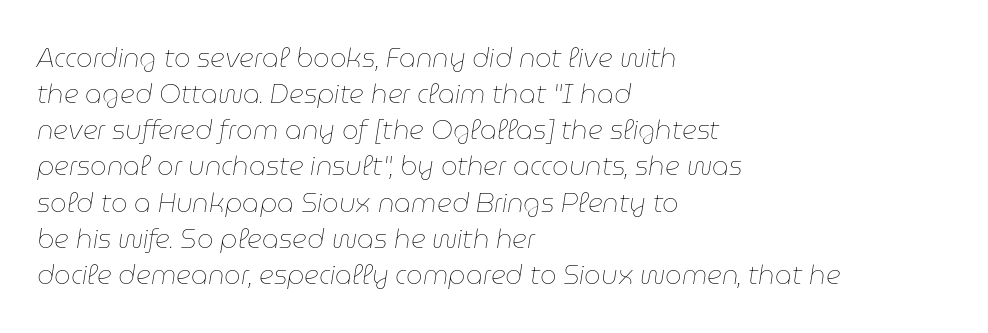
{"italic": "yes", "lean": "right", "slant_degrees": 9, "bold": "no", "underline": "no", "align": "left", "line_spacing": "normal", "line_spacing_ratio": 1.39, "letter_spacing": "normal", "letter_spacing_em": 0.0, "glyph_px": 26}
